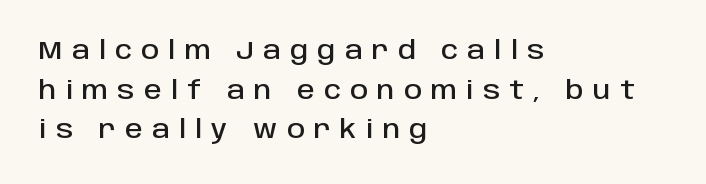
Lines of text with bare space underneath. Alignment: flush left. The lettering holds an erect, upright posture throughout. You could only call the tracking loose — the letters float apart. One glance says typical: line gaps are just what's usual.
